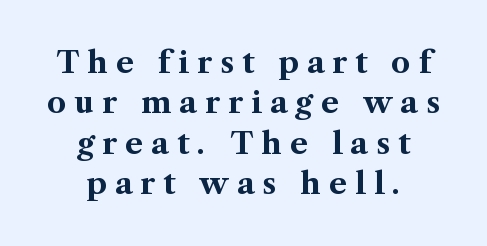
Every stem runs plumb, perpendicular to the baseline. Check under the words: just untouched page. Display-style spreading of the glyphs; the letterfit is very open. You could not count columns in this text — the font is proportionally spaced. The leading is moderate, giving the passage an even texture.
